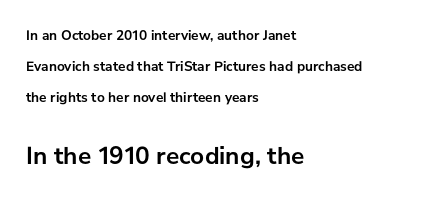
The image shows 25 px bold type, upright; set left-aligned, loose line spacing (2.21x), normal letter spacing, not underlined; the second (bottom) block is 1.79x larger.
